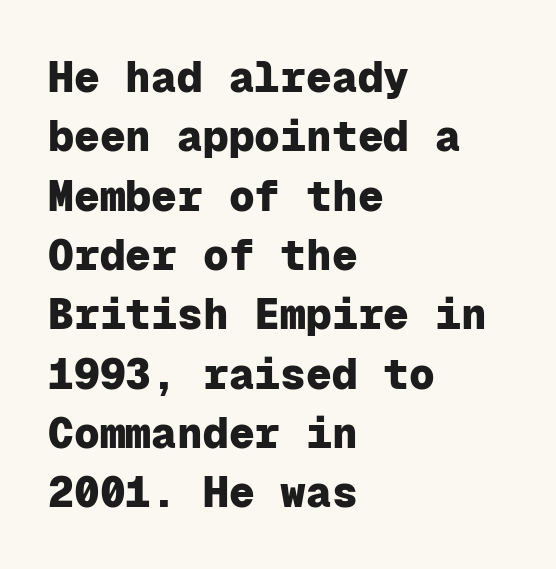
{"serif": "no", "italic": "no", "bold": "yes", "weight": "heavy", "width": "normal", "stroke_contrast": "low", "x_height": "medium", "monospaced": "yes", "underline": "no", "align": "left", "line_spacing": "normal", "line_spacing_ratio": 1.38, "letter_spacing": "normal", "letter_spacing_em": 0.0, "glyph_px": 43}
